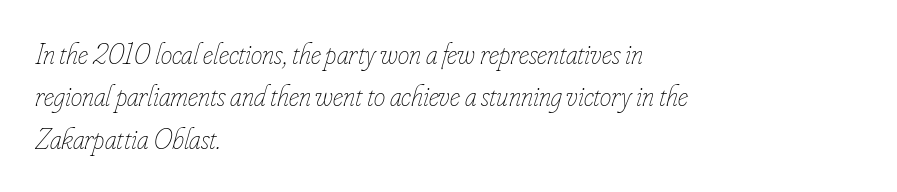
No chunkiness to these letters — they're not bold. This rendering uses left alignment, leaving the right contour irregular. Each letter keeps its own natural width here, so spacing adapts to shape. The typography opts for an oblique posture over an upright one. Vertically, the passage feels balanced, rows spaced as you'd expect.
